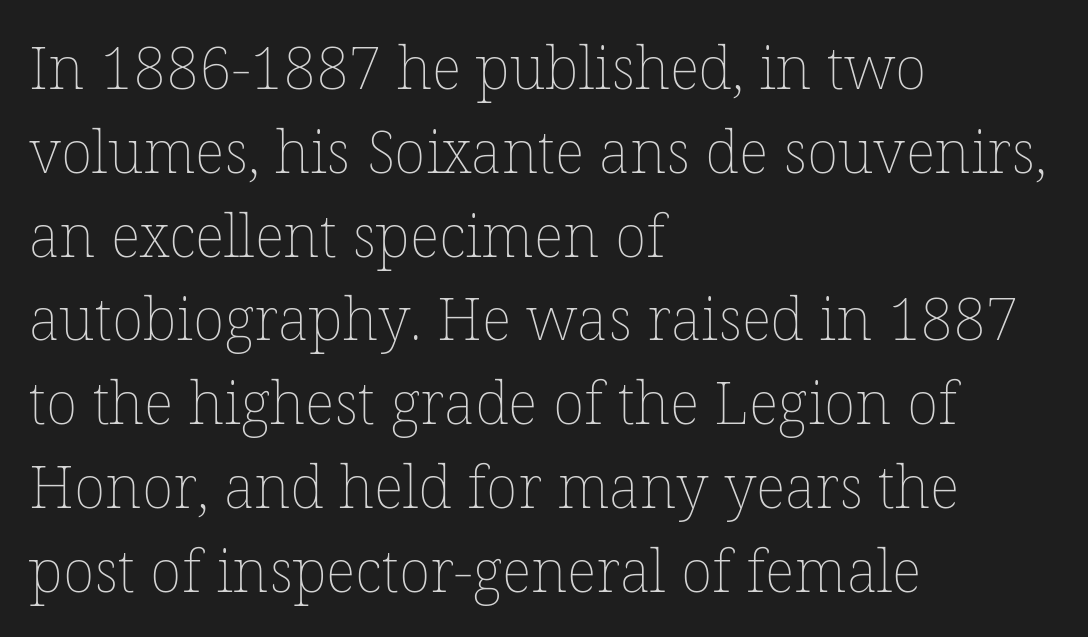
Q: Is the text bold? A: No.
Q: Is the text italic (slanted)? A: No, it is upright.
Q: Is the text underlined? A: No.
Q: How is the paragraph aligned? A: Left-aligned.
Q: Is the spacing between letters normal or unusually wide? A: Normal.
Q: Is the spacing between lines tight, normal or loose? A: Normal.
Q: Width (condensed, normal, or wide)? A: Normal.
Q: Stroke contrast? A: Low.
Q: x-height? A: Medium.
Q: Monospaced? A: No.
